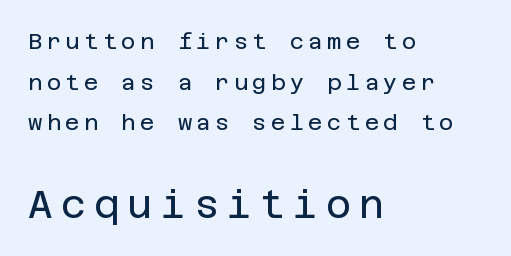
Q: Is the text bold? A: No.
Q: Is the text italic (slanted)? A: No, it is upright.
Q: Is the typeface a serif or a sans-serif typeface? A: Sans-serif.
Q: Is the text underlined? A: No.
Q: How is the paragraph aligned? A: Left-aligned.
Q: Is the spacing between letters normal or unusually wide? A: Unusually wide.
Q: Which block of text is set in a larger size, the first (top) or the second (bottom)? A: The second (bottom) one.
Q: Width (condensed, normal, or wide)? A: Normal.
Q: Stroke contrast? A: Low.
Q: x-height? A: Large.
